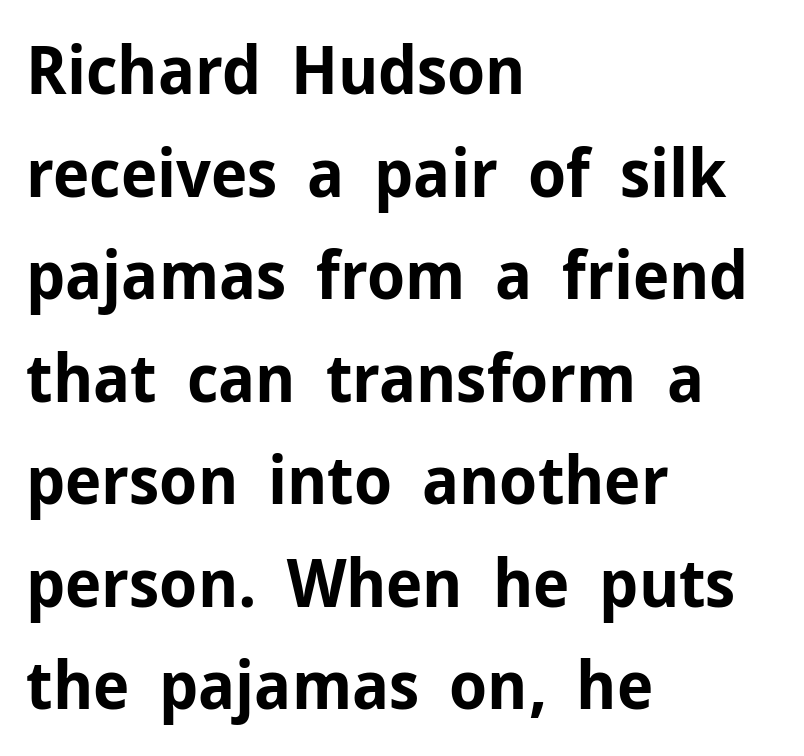
{"serif": "no", "italic": "no", "bold": "yes", "weight": "bold", "width": "normal", "stroke_contrast": "low", "x_height": "medium", "monospaced": "no", "underline": "no", "align": "left", "line_spacing": "normal", "line_spacing_ratio": 1.53, "letter_spacing": "normal", "letter_spacing_em": 0.0, "glyph_px": 67}
